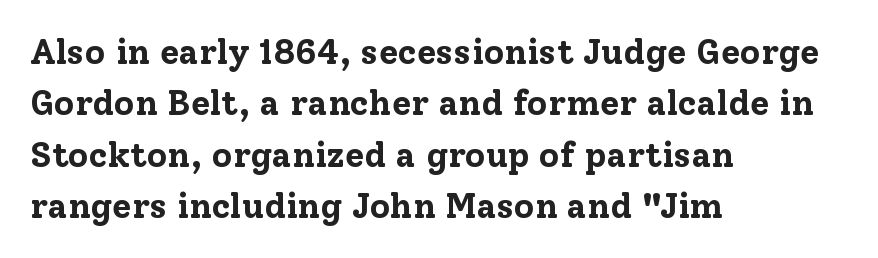
Q: Is the text bold? A: Yes.
Q: Is the text italic (slanted)? A: No, it is upright.
Q: Is the typeface a serif or a sans-serif typeface? A: Serif.
Q: Is the text underlined? A: No.
Q: How is the paragraph aligned? A: Left-aligned.
Q: Is the spacing between letters normal or unusually wide? A: Normal.
Q: Is the spacing between lines tight, normal or loose? A: Normal.
Q: Width (condensed, normal, or wide)? A: Normal.
Q: Stroke contrast? A: Low.
Q: x-height? A: Medium.
Q: Monospaced? A: No.
